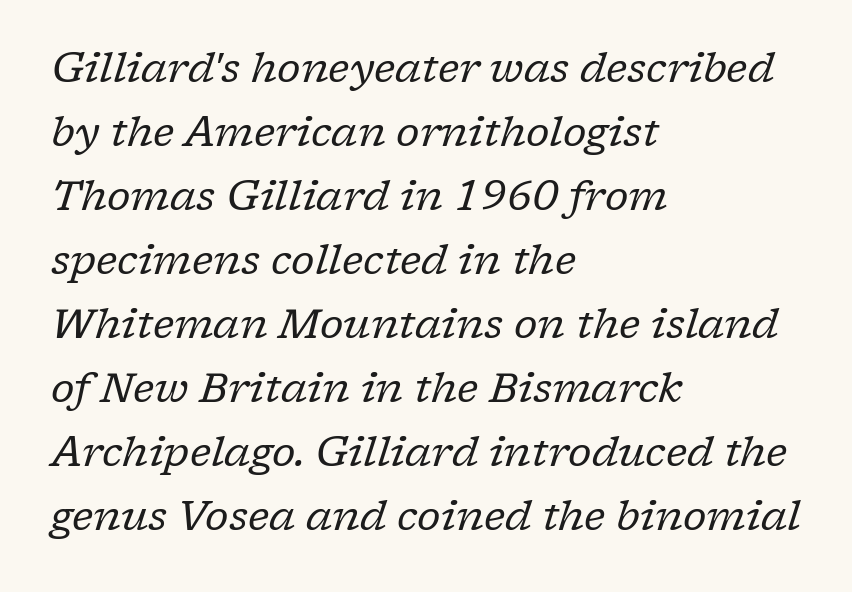
{"serif": "yes", "italic": "yes", "lean": "right", "slant_degrees": 17, "bold": "no", "weight": "regular", "width": "normal", "stroke_contrast": "low", "x_height": "medium", "monospaced": "no", "underline": "no", "align": "left", "line_spacing": "normal", "line_spacing_ratio": 1.56, "letter_spacing": "normal", "letter_spacing_em": 0.0, "glyph_px": 41}
